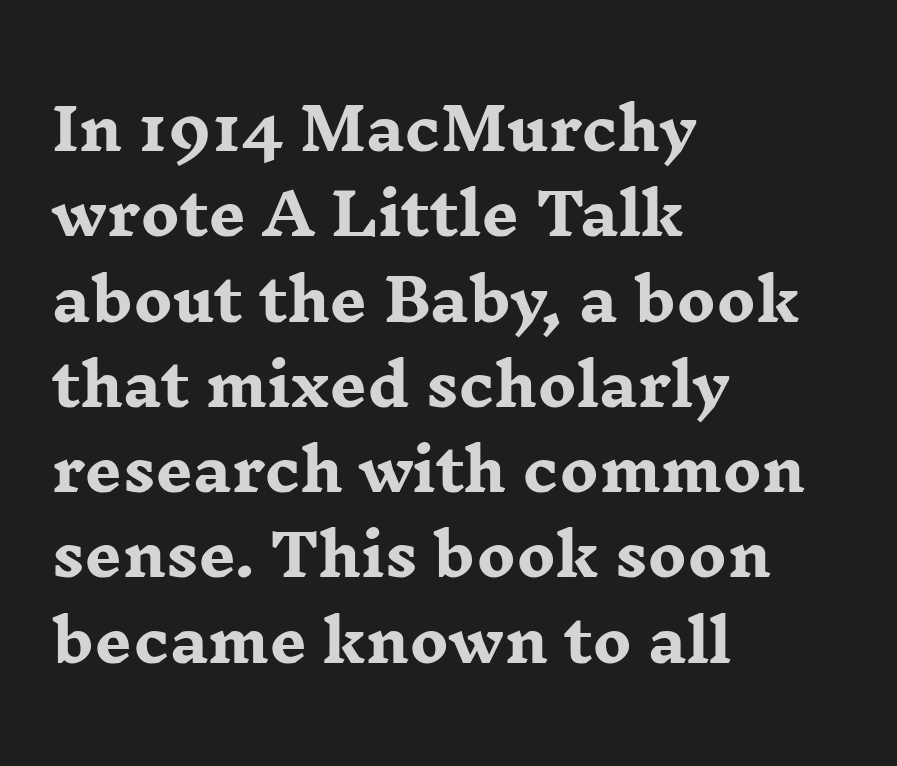
{"serif": "yes", "italic": "no", "bold": "yes", "weight": "heavy", "width": "wide", "stroke_contrast": "low", "x_height": "medium", "monospaced": "no", "underline": "no", "align": "left", "line_spacing": "normal", "line_spacing_ratio": 1.47, "letter_spacing": "normal", "letter_spacing_em": 0.0, "glyph_px": 58}
